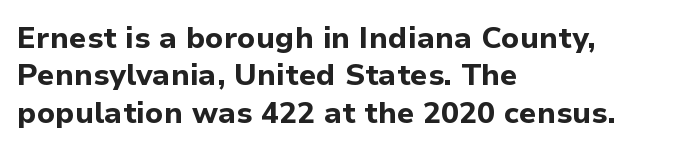
The image shows 30 px bold sans-serif type, upright; set left-aligned, normal line spacing (1.25x), normal letter spacing, not underlined; low stroke contrast and a medium x-height.
